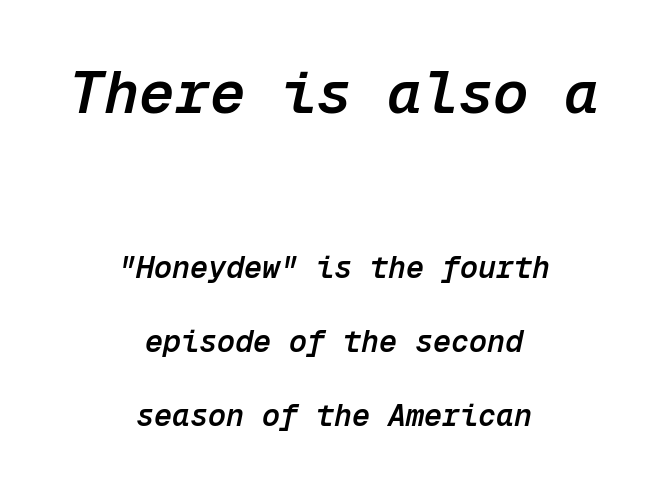
The image shows 59 px semibold type, italic (leaning right), monospaced; set centered, loose line spacing (2.48x), normal letter spacing, not underlined; the first (top) block is 1.97x larger; low stroke contrast and a medium x-height.
